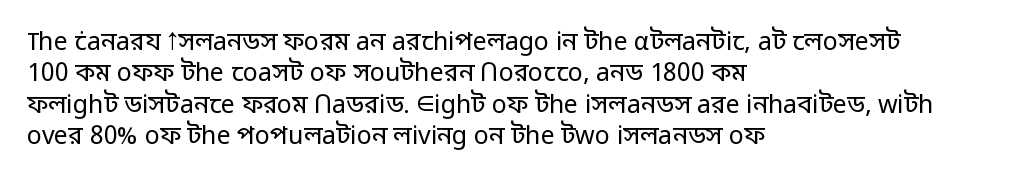
The image shows 25 px text type, upright; set left-aligned, normal line spacing (1.26x), normal letter spacing, not underlined.
